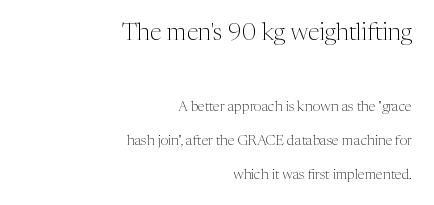
The image shows 24 px text type, upright; set right-aligned, loose line spacing (2.43x), normal letter spacing, not underlined; the first (top) block is 1.71x larger.
